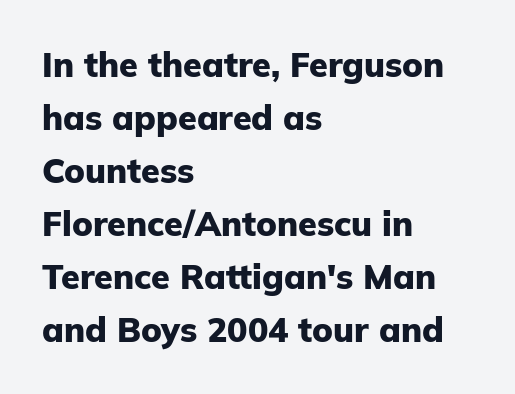
{"serif": "no", "italic": "no", "bold": "yes", "weight": "heavy", "width": "normal", "stroke_contrast": "low", "x_height": "medium", "monospaced": "no", "underline": "no", "align": "left", "line_spacing": "normal", "line_spacing_ratio": 1.56, "letter_spacing": "normal", "letter_spacing_em": 0.0, "glyph_px": 34}
